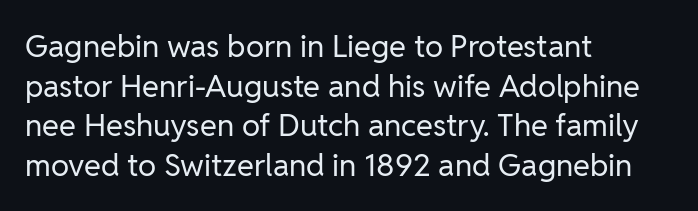
Q: Is the text bold? A: No.
Q: Is the text italic (slanted)? A: No, it is upright.
Q: Is the typeface a serif or a sans-serif typeface? A: Sans-serif.
Q: Is the text underlined? A: No.
Q: How is the paragraph aligned? A: Left-aligned.
Q: Is the spacing between letters normal or unusually wide? A: Normal.
Q: Is the spacing between lines tight, normal or loose? A: Normal.
Q: Width (condensed, normal, or wide)? A: Normal.
Q: Stroke contrast? A: Low.
Q: x-height? A: Medium.
Q: Monospaced? A: No.
